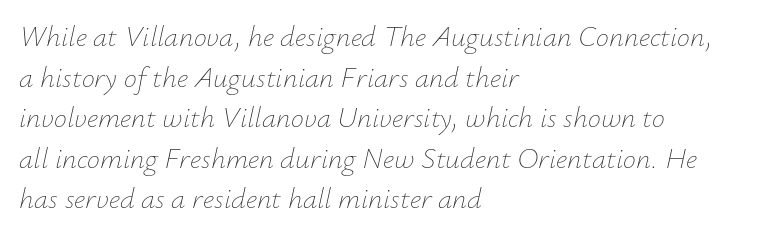
The image shows 29 px thin type, italic (leaning right); set left-aligned, normal line spacing (1.4x), normal letter spacing, not underlined; low stroke contrast and a small x-height.
